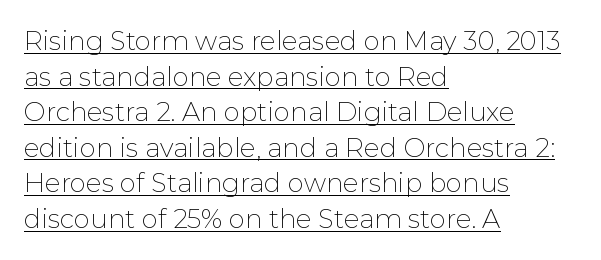
{"italic": "no", "bold": "no", "underline": "yes", "align": "left", "line_spacing": "normal", "line_spacing_ratio": 1.37, "letter_spacing": "normal", "letter_spacing_em": 0.0, "glyph_px": 26}
